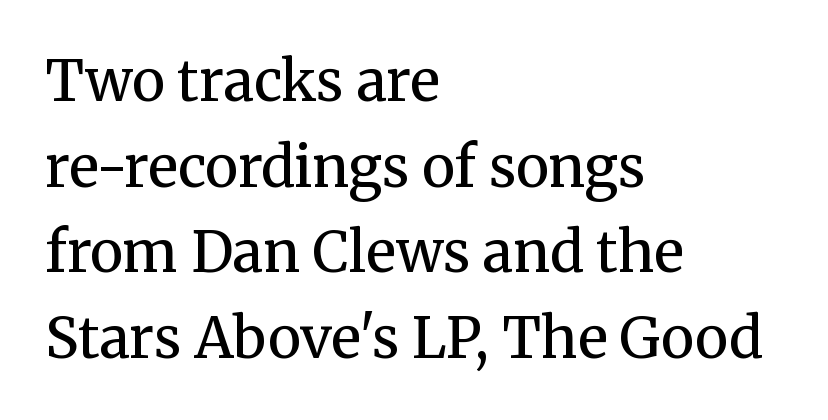
Q: Is the text bold? A: No.
Q: Is the text italic (slanted)? A: No, it is upright.
Q: Is the typeface a serif or a sans-serif typeface? A: Serif.
Q: Is the text underlined? A: No.
Q: How is the paragraph aligned? A: Left-aligned.
Q: Is the spacing between letters normal or unusually wide? A: Normal.
Q: Is the spacing between lines tight, normal or loose? A: Normal.
Q: Width (condensed, normal, or wide)? A: Normal.
Q: Stroke contrast? A: Medium.
Q: x-height? A: Medium.
Q: Monospaced? A: No.
